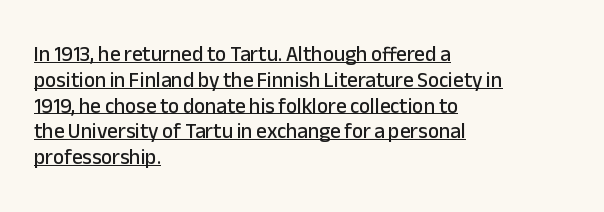
Unlike italic type, these characters show no tilt at all. Descenders here cross a horizontal rule under the line. This rendering uses left alignment, leaving the right contour irregular. The tracking reads as untouched default to a designer's eye.
